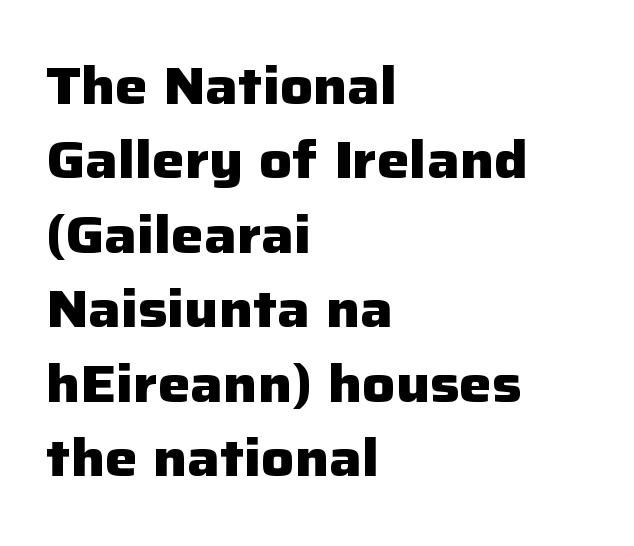
{"serif": "no", "italic": "no", "bold": "yes", "weight": "heavy", "width": "normal", "stroke_contrast": "low", "x_height": "medium", "monospaced": "no", "underline": "no", "align": "left", "line_spacing": "normal", "line_spacing_ratio": 1.46, "letter_spacing": "normal", "letter_spacing_em": 0.0, "glyph_px": 51}
